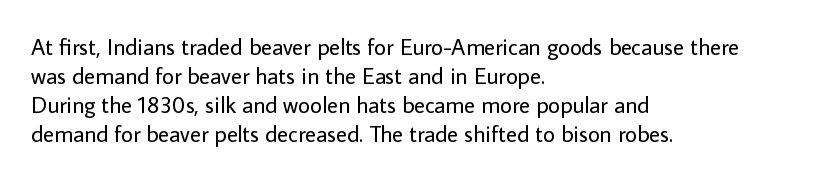
Q: Is the text bold? A: No.
Q: Is the text italic (slanted)? A: No, it is upright.
Q: Is the text underlined? A: No.
Q: How is the paragraph aligned? A: Left-aligned.
Q: Is the spacing between letters normal or unusually wide? A: Normal.
Q: Is the spacing between lines tight, normal or loose? A: Normal.
